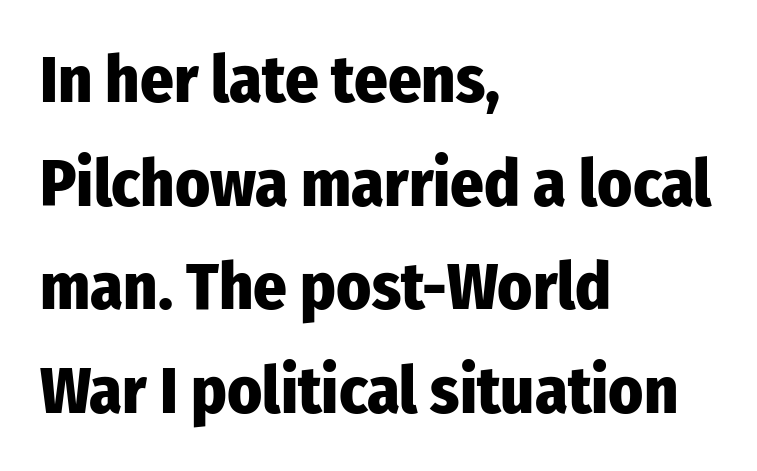
The image shows 66 px heavy, condensed sans-serif type, upright; set left-aligned, normal line spacing (1.57x), normal letter spacing, not underlined; low stroke contrast and a medium x-height.
